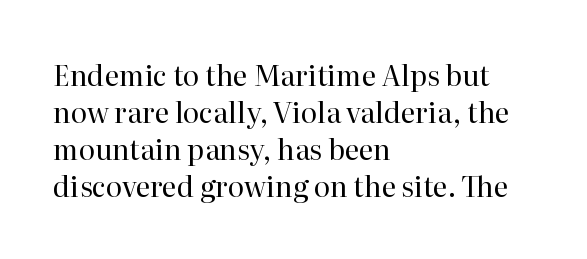
Italic: no, the glyphs are upright roman. The ragged edge is on the right, which tells us the setting is flush left. These lines are rendered in a variable-pitch font. Each row of text sits above clean, open space. A typesetter would label this face a serif.
